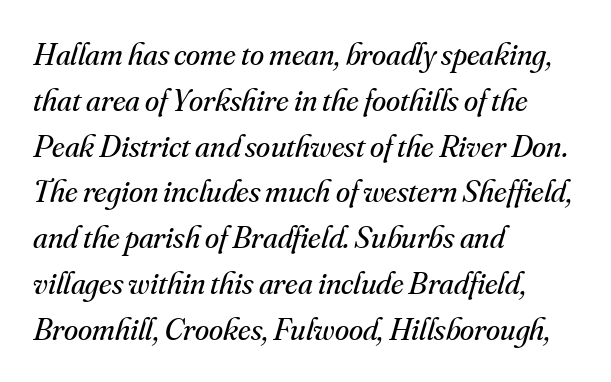
The image shows 32 px regular-weight serif type, italic (leaning right); set left-aligned, normal line spacing (1.43x), normal letter spacing, not underlined; medium stroke contrast and a small x-height.
